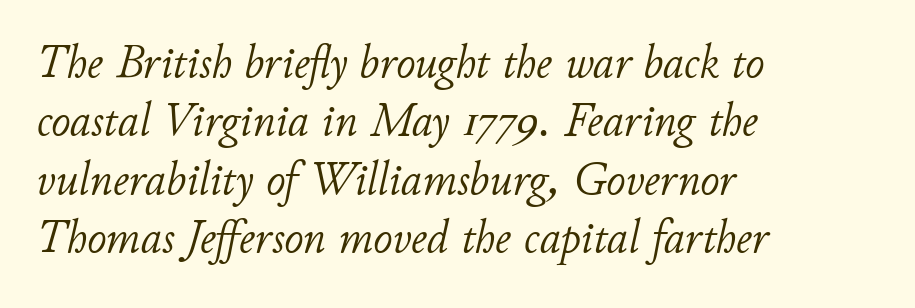
Q: Is the text bold? A: No.
Q: Is the text italic (slanted)? A: Yes, it leans right by about 11 degrees.
Q: Is the text underlined? A: No.
Q: How is the paragraph aligned? A: Left-aligned.
Q: Is the spacing between letters normal or unusually wide? A: Normal.
Q: Width (condensed, normal, or wide)? A: Normal.
Q: Stroke contrast? A: Low.
Q: x-height? A: Small.
Q: Monospaced? A: No.
